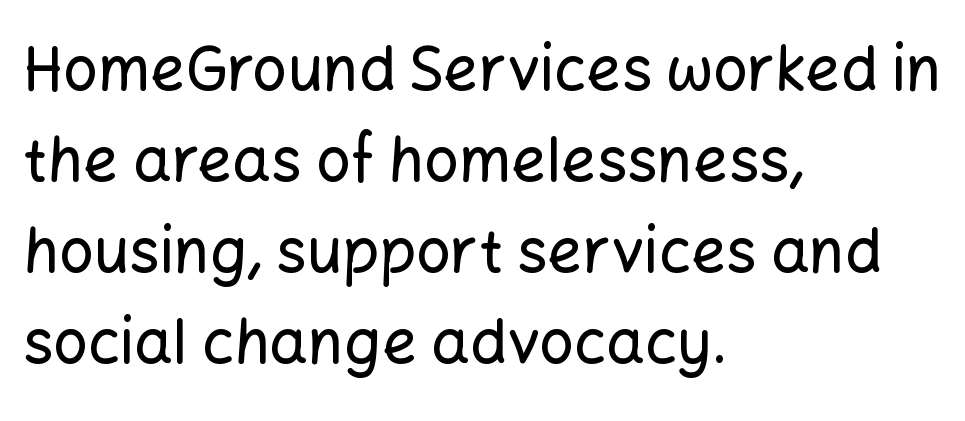
To sum up the face: it is a sans, with no serifs. The typography opts for an upright posture over an oblique one. Spacing verdict: proportional, widths tailored to each character. Line spacing here is normal.
